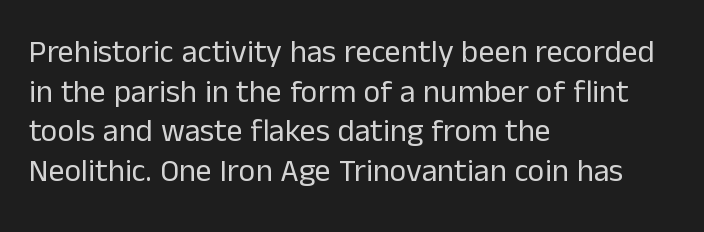
Heft: none added — not bold. A typesetter would mark this as roman, not italic. I'd call this a sans setting — the letters go barefoot. The paragraph has a hard left edge and a soft right edge.
